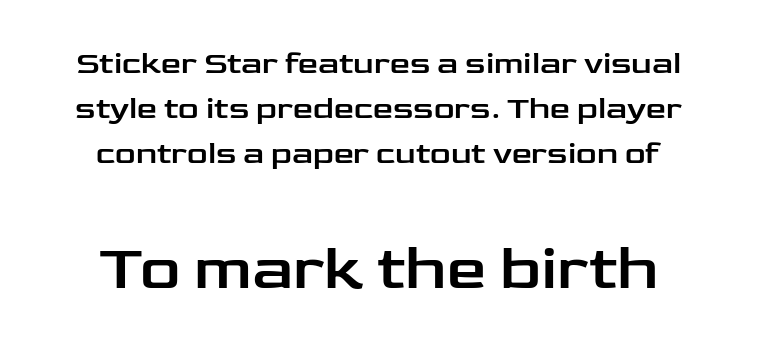
The image shows 63 px wide sans-serif type, upright; set centered, normal line spacing (1.4x), normal letter spacing, not underlined; the second (bottom) block is 1.97x larger; low stroke contrast and a medium x-height.
